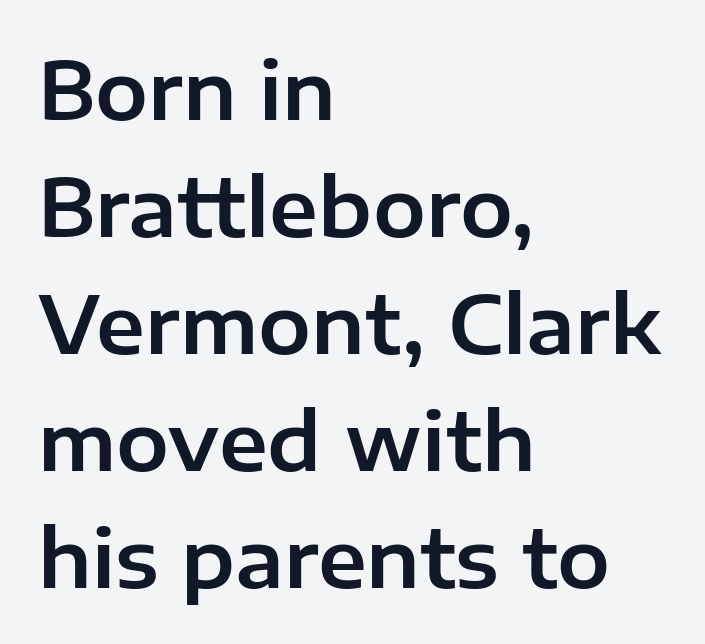
Q: Is the text italic (slanted)? A: No, it is upright.
Q: Is the typeface a serif or a sans-serif typeface? A: Sans-serif.
Q: Is the text underlined? A: No.
Q: How is the paragraph aligned? A: Left-aligned.
Q: Is the spacing between letters normal or unusually wide? A: Normal.
Q: Is the spacing between lines tight, normal or loose? A: Normal.
Q: Width (condensed, normal, or wide)? A: Normal.
Q: Stroke contrast? A: Low.
Q: x-height? A: Medium.
Q: Monospaced? A: No.
